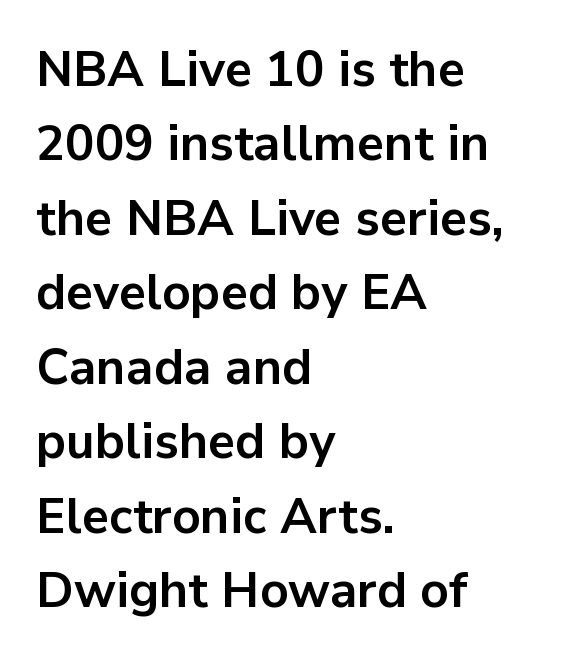
{"serif": "no", "italic": "no", "bold": "yes", "weight": "bold", "width": "normal", "stroke_contrast": "low", "x_height": "medium", "monospaced": "no", "underline": "no", "align": "left", "line_spacing": "normal", "line_spacing_ratio": 1.52, "letter_spacing": "normal", "letter_spacing_em": 0.0, "glyph_px": 49}
